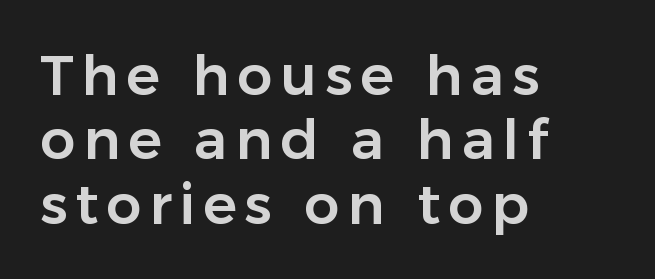
Posture: vertical. The lines are packed closely together with very little leading. This sample is left-justified, so line endings fall wherever the words run out. The passage shown is typeset with a sans-serif family.
